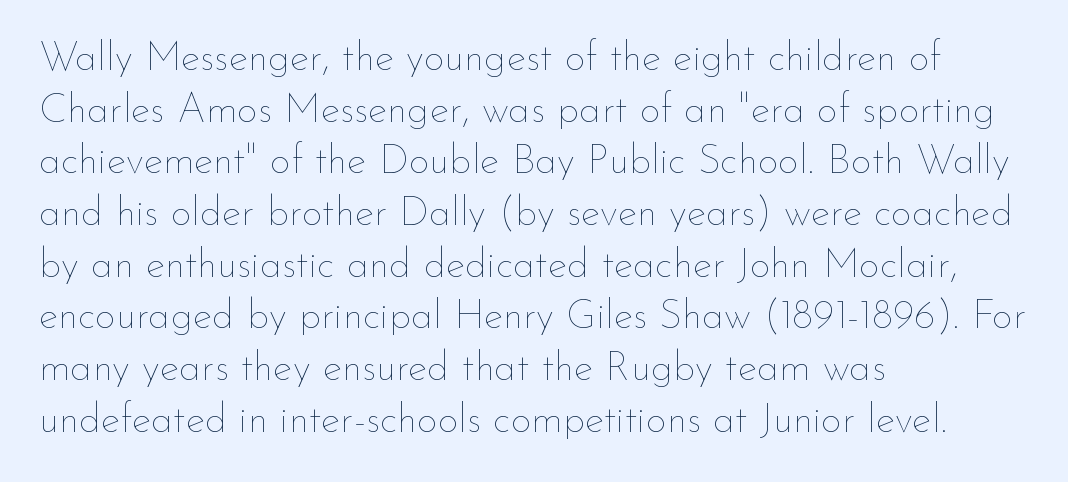
Q: Is the text bold? A: No.
Q: Is the text italic (slanted)? A: No, it is upright.
Q: Is the text underlined? A: No.
Q: How is the paragraph aligned? A: Left-aligned.
Q: Is the spacing between letters normal or unusually wide? A: Normal.
Q: Is the spacing between lines tight, normal or loose? A: Normal.
Q: Width (condensed, normal, or wide)? A: Normal.
Q: Stroke contrast? A: Low.
Q: x-height? A: Small.
Q: Monospaced? A: No.
